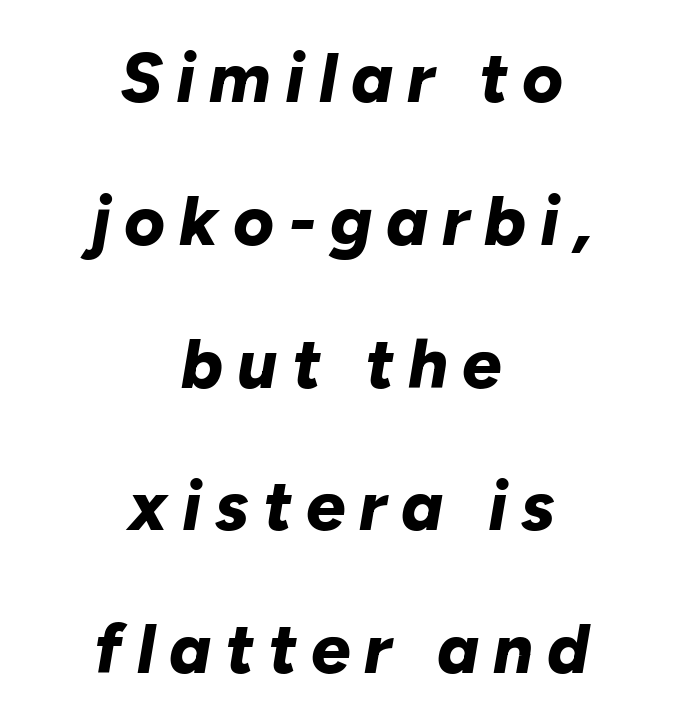
Q: Is the text bold? A: Yes.
Q: Is the text italic (slanted)? A: Yes, it leans right by about 10 degrees.
Q: Is the text underlined? A: No.
Q: How is the paragraph aligned? A: Centered.
Q: Is the spacing between letters normal or unusually wide? A: Unusually wide.
Q: Is the spacing between lines tight, normal or loose? A: Loose.
Q: Width (condensed, normal, or wide)? A: Normal.
Q: Stroke contrast? A: Low.
Q: x-height? A: Medium.
Q: Monospaced? A: No.
